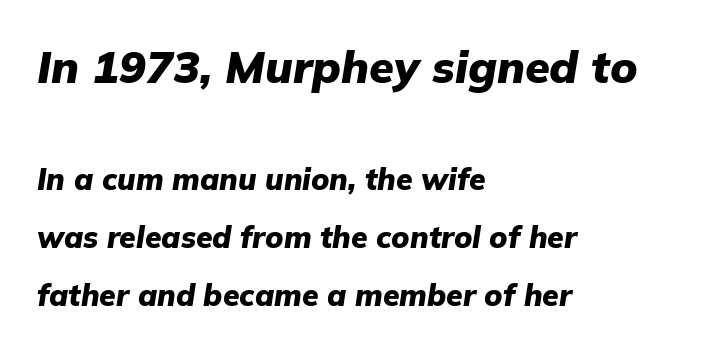
The letters sit at their default tracking, neither squeezed nor spread. The glyphs look as if they've been sheared to an angle. Just letters on the line, the space beneath them empty. Size hierarchy here favors the leading block over the trailing one. If you measured baseline to baseline, you'd find a long distance. Horizontal alignment here is leftward, the default for most running prose.
